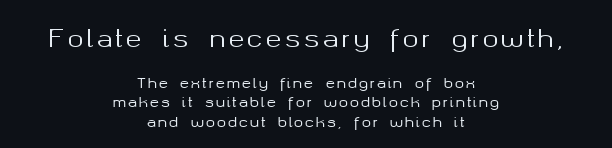
Q: Is the text italic (slanted)? A: No, it is upright.
Q: Is the text underlined? A: No.
Q: How is the paragraph aligned? A: Centered.
Q: Is the spacing between lines tight, normal or loose? A: Normal.
Q: Which block of text is set in a larger size, the first (top) or the second (bottom)? A: The first (top) one.
